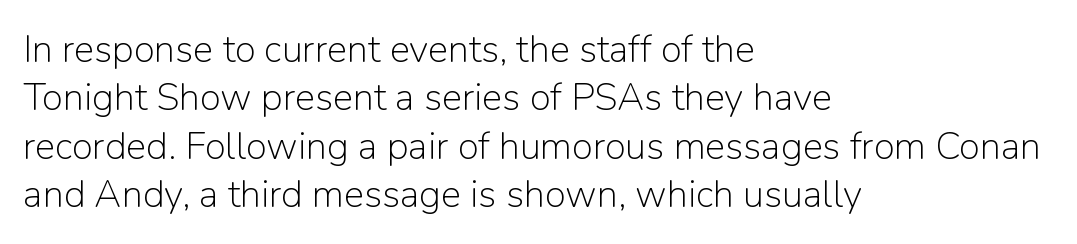
The image shows 38 px light sans-serif type, upright; set left-aligned, normal line spacing (1.27x), normal letter spacing, not underlined; low stroke contrast and a medium x-height.
